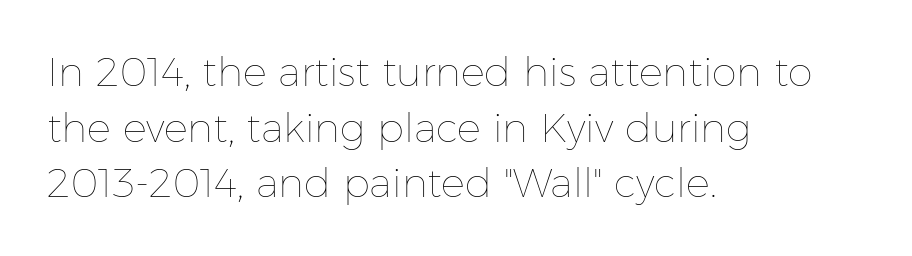
The image shows 40 px thin type, upright; set left-aligned, normal line spacing (1.39x), normal letter spacing, not underlined; low stroke contrast and a medium x-height.
